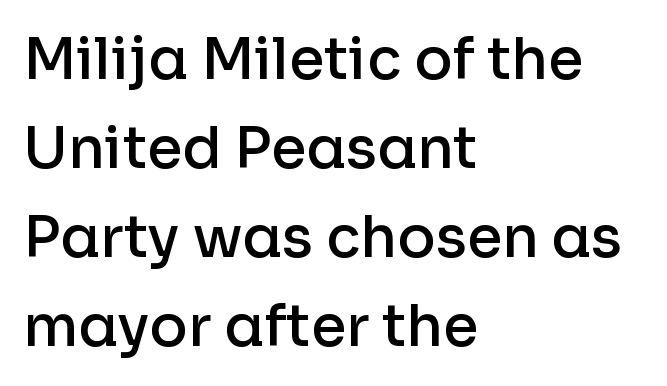
{"serif": "no", "italic": "no", "bold": "semi", "weight": "semibold", "width": "normal", "stroke_contrast": "low", "x_height": "medium", "monospaced": "no", "underline": "no", "align": "left", "line_spacing": "normal", "line_spacing_ratio": 1.56, "letter_spacing": "normal", "letter_spacing_em": 0.0, "glyph_px": 57}
